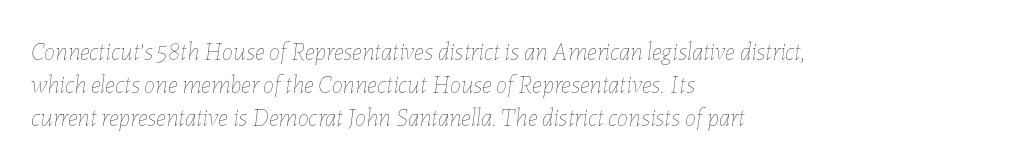
Students, observe: this is what conventionally led text looks like. These lines keep a tight, regular rhythm from letter to letter. Words float on clear page, feet unadorned. Stem width sits at or under what a default text font uses. There's an unmistakable incline to the writing here.
